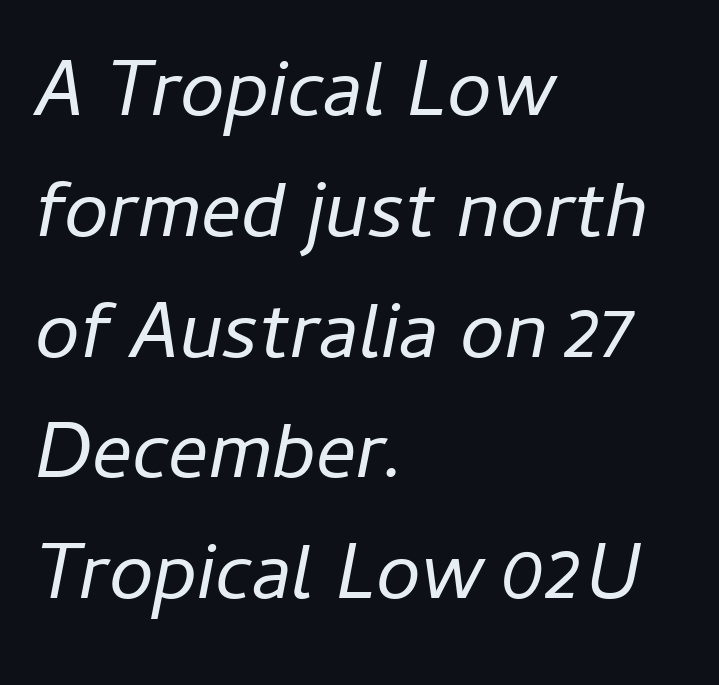
The image shows 80 px regular-weight type, italic (leaning right); set left-aligned, normal line spacing (1.51x), normal letter spacing, not underlined; low stroke contrast and a medium x-height.
